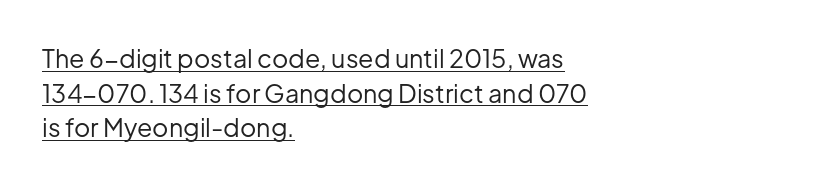
Regular leading. The strokes are not fattened; the text isn't bold. Emphasis is given by a line drawn under the lettering. Tracking here is standard; glyphs follow each other at the usual distance. Characters remain perfectly vertical along every line.
